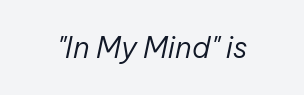
The image shows 29 px regular-weight type, italic (leaning right); set normal letter spacing, not underlined; low stroke contrast and a medium x-height.
